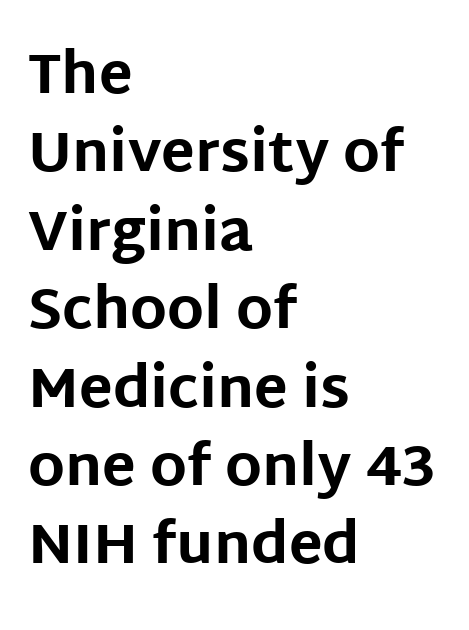
The image shows 56 px bold sans-serif type, upright; set left-aligned, normal line spacing (1.4x), normal letter spacing, not underlined; low stroke contrast and a large x-height.
